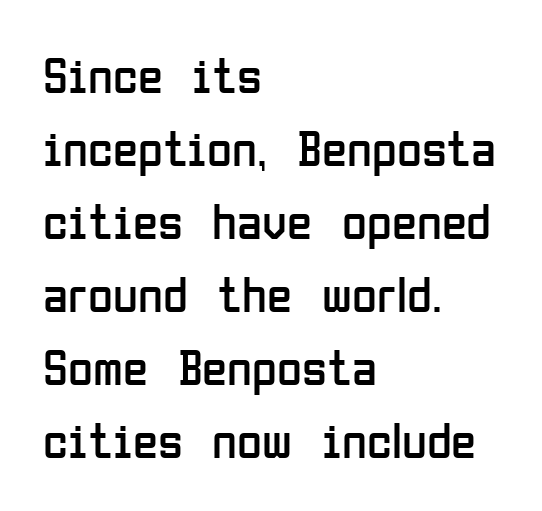
Q: Is the text bold? A: No.
Q: Is the text italic (slanted)? A: No, it is upright.
Q: Is the typeface a serif or a sans-serif typeface? A: Sans-serif.
Q: Is the text underlined? A: No.
Q: How is the paragraph aligned? A: Left-aligned.
Q: Is the spacing between letters normal or unusually wide? A: Normal.
Q: Is the spacing between lines tight, normal or loose? A: Normal.
Q: Width (condensed, normal, or wide)? A: Condensed.
Q: Stroke contrast? A: Low.
Q: x-height? A: Medium.
Q: Monospaced? A: No.
